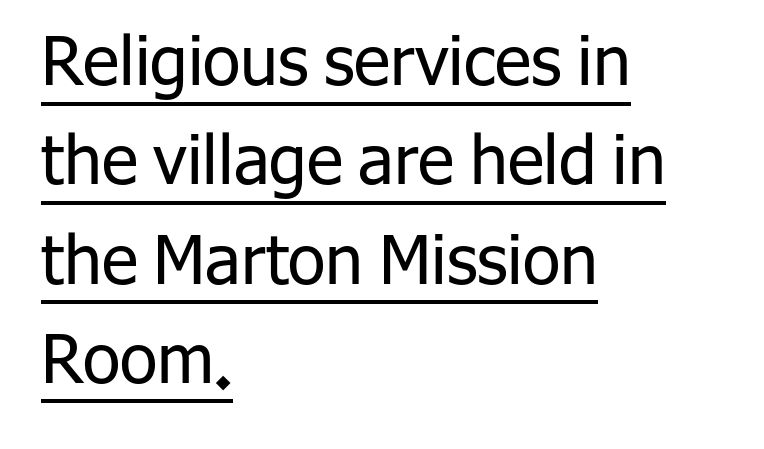
Q: Is the text bold? A: No.
Q: Is the text italic (slanted)? A: No, it is upright.
Q: Is the typeface a serif or a sans-serif typeface? A: Sans-serif.
Q: Is the text underlined? A: Yes.
Q: How is the paragraph aligned? A: Left-aligned.
Q: Is the spacing between letters normal or unusually wide? A: Normal.
Q: Is the spacing between lines tight, normal or loose? A: Normal.
Q: Width (condensed, normal, or wide)? A: Normal.
Q: Stroke contrast? A: Low.
Q: x-height? A: Medium.
Q: Monospaced? A: No.
